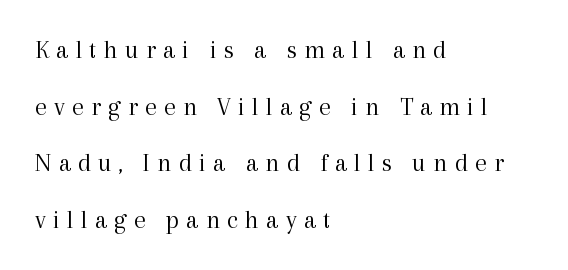
Casual observation: everything's shoved over to the left. Nothing heavy about these letters — not bold at all. Posture: straight, roman, zero tilt. Quick note: underline off. Reading down the column, the eye jumps a long way to each next line.
